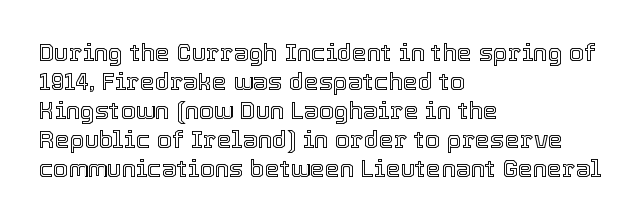
The area under the type is left untouched. Is the block centered? No — it sits flush against the left margin. Default kerning and tracking; the words read as compact shapes. Is there any slant? The stems are plumb.
